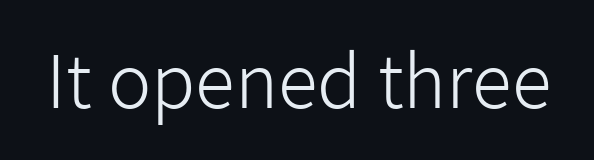
The strip under each line holds only bare page. A roman cut, with each character standing at attention. What stands out about the letter spacing? Nothing — it is the standard amount. Weight: regular or lighter.
